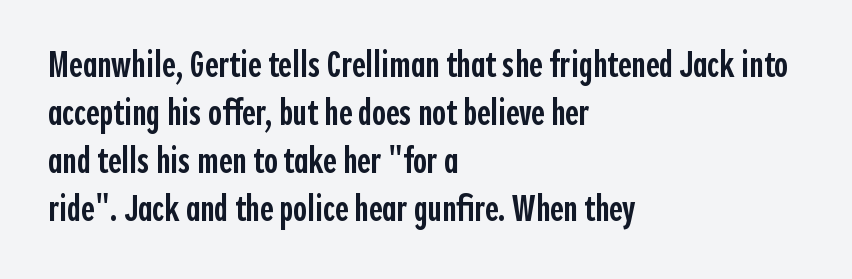
{"serif": "no", "italic": "no", "bold": "semi", "weight": "semibold", "width": "condensed", "x_height": "medium", "monospaced": "no", "underline": "no", "align": "left", "line_spacing": "normal", "line_spacing_ratio": 1.3, "letter_spacing": "normal", "letter_spacing_em": 0.0, "glyph_px": 37}
